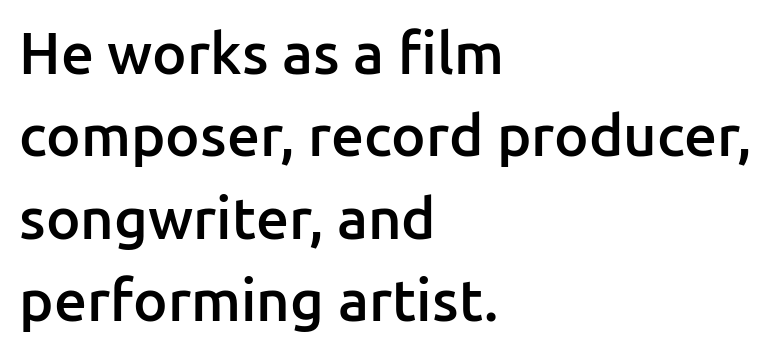
{"serif": "no", "italic": "no", "bold": "semi", "weight": "semibold", "width": "normal", "stroke_contrast": "low", "x_height": "medium", "monospaced": "no", "underline": "no", "align": "left", "line_spacing": "normal", "line_spacing_ratio": 1.42, "letter_spacing": "normal", "letter_spacing_em": 0.0, "glyph_px": 58}
